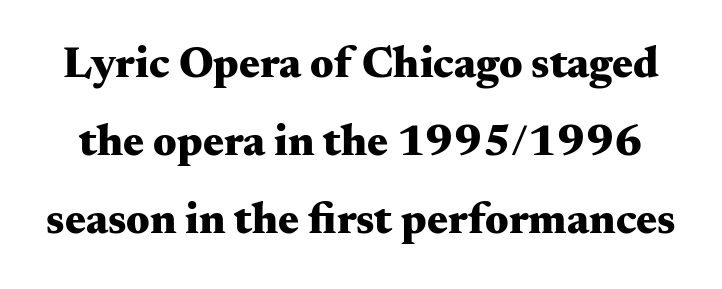
Q: Is the text bold? A: Yes.
Q: Is the text italic (slanted)? A: No, it is upright.
Q: Is the typeface a serif or a sans-serif typeface? A: Serif.
Q: Is the text underlined? A: No.
Q: Is the spacing between letters normal or unusually wide? A: Normal.
Q: Width (condensed, normal, or wide)? A: Wide.
Q: Stroke contrast? A: Medium.
Q: x-height? A: Small.
Q: Monospaced? A: No.
